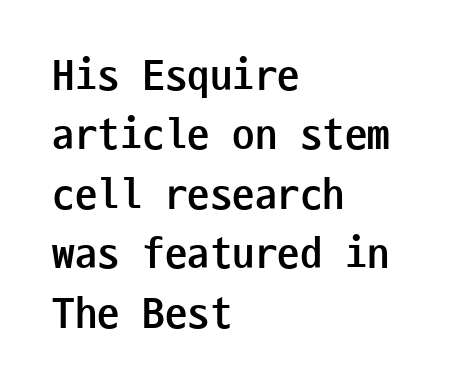
The rendering shows plain stroke endings on the letterforms — a sans-serif design. Leading matches the norm, producing a regular column. The face used here is rendered with its standard letterfit. The glyphs are unaccompanied by any horizontal stroke below them. Do the characters align in a grid? Yes, the font is monospaced. A full-strength bold gives these letters their thick strokes.
